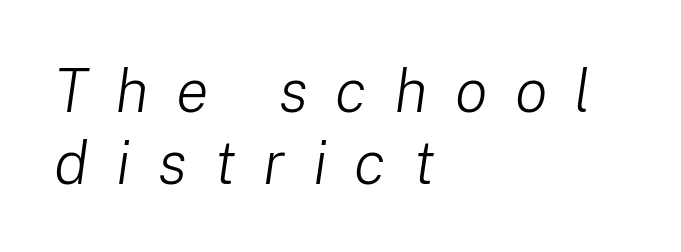
The image shows 61 px light type, italic (leaning right); set left-aligned, line spacing 1.18x, unusually wide letter spacing (+0.45 em), not underlined; low stroke contrast and a medium x-height.
